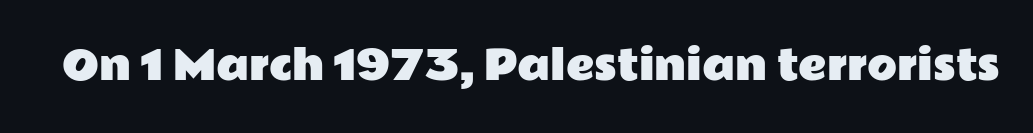
Underline: absent. How are the letters spaced? Ordinarily, with no added tracking. Is this a sans? Yes — the strokes have no serifs. A roman cut, with each character standing at attention. Varying glyph widths throughout — classic text-font behaviour.
